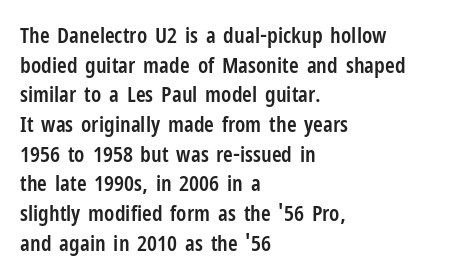
{"italic": "no", "bold": "semi", "underline": "no", "align": "left", "line_spacing": "normal", "line_spacing_ratio": 1.35, "letter_spacing": "normal", "letter_spacing_em": 0.0, "glyph_px": 22}
